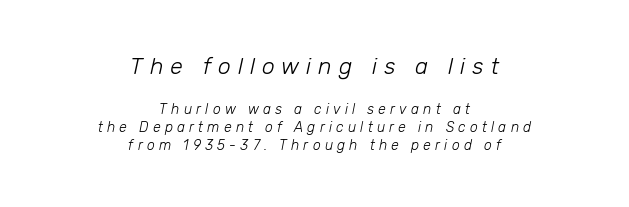
This sample uses expanded letter spacing, leaving extra air between glyphs. The more generous point size was reserved for the upper chunk. Notice how the passage keeps no hard edge, just a central spine. Honestly, the row spacing looks completely unremarkable. Stems and bowls with no extra thickness — not bold.
